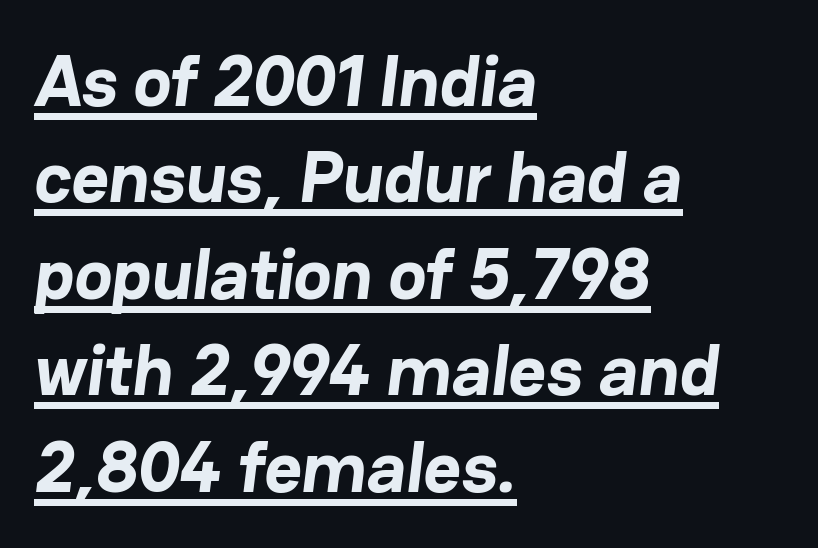
Each letter keeps its own natural width here, so spacing adapts to shape. The type is set solid horizontally, with unmodified tracking. The rendered words wear a rule along their underside. Notice how the passage keeps a crisp vertical edge on the left only. Its strokes are broad and dark, the hallmark of bold type.
